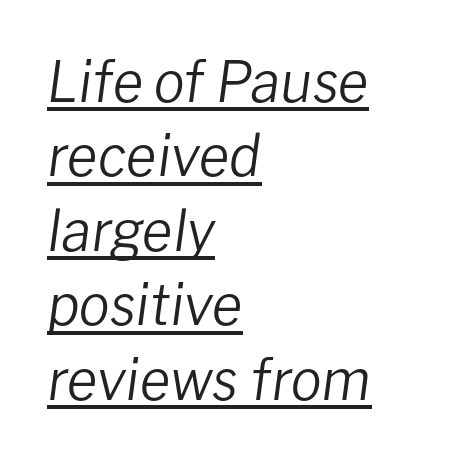
Q: Is the text bold? A: No.
Q: Is the text italic (slanted)? A: Yes, it leans right by about 8 degrees.
Q: Is the text underlined? A: Yes.
Q: How is the paragraph aligned? A: Left-aligned.
Q: Is the spacing between letters normal or unusually wide? A: Normal.
Q: Is the spacing between lines tight, normal or loose? A: Normal.
Q: Width (condensed, normal, or wide)? A: Normal.
Q: Stroke contrast? A: Low.
Q: x-height? A: Medium.
Q: Monospaced? A: No.
